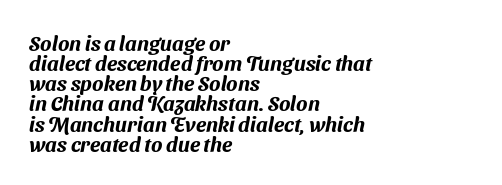
Q: Is the text underlined? A: No.
Q: How is the paragraph aligned? A: Left-aligned.
Q: Is the spacing between letters normal or unusually wide? A: Normal.
Q: Is the spacing between lines tight, normal or loose? A: Tight.
